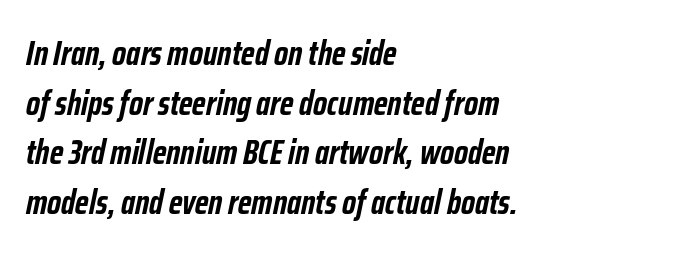
{"italic": "yes", "lean": "right", "slant_degrees": 12, "bold": "yes", "weight": "semibold", "width": "condensed", "stroke_contrast": "low", "x_height": "medium", "monospaced": "no", "underline": "no", "align": "left", "line_spacing": "normal", "line_spacing_ratio": 1.46, "letter_spacing": "normal", "letter_spacing_em": 0.0, "glyph_px": 34}
